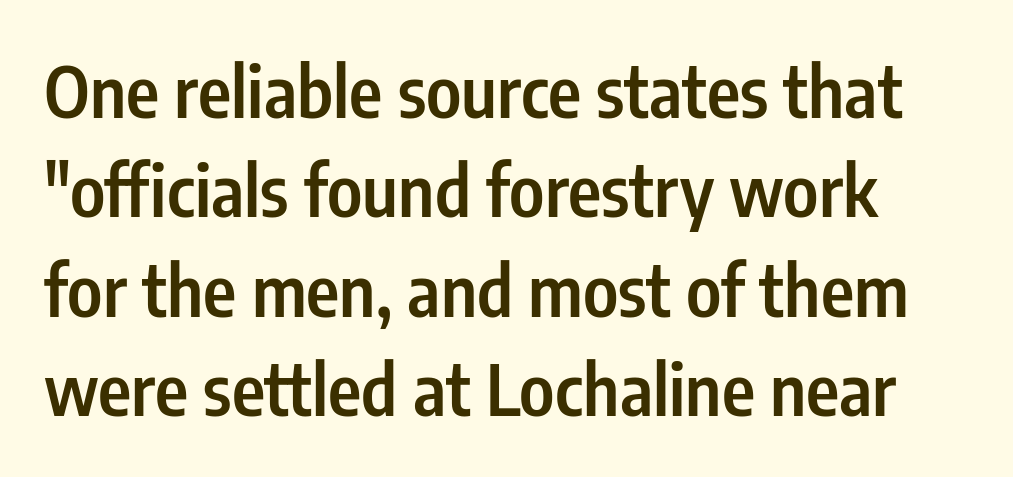
In terms of letterform style, serifs are entirely absent. Quick note: interline space is typical. Just letters on the line, the space beneath them empty. The lettering stays uniformly vertical, giving the passage a roman look. These lines are rendered in a variable-pitch font. The horizontal fit of the characters is conventional and even.
